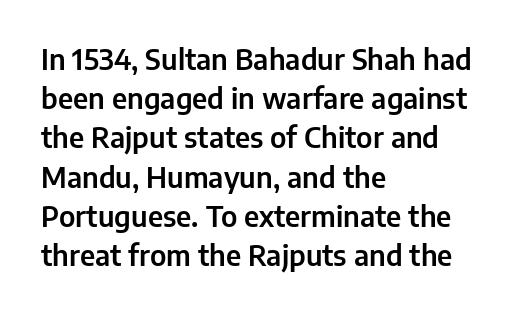
The image shows 28 px sans-serif type, upright; set left-aligned, normal line spacing (1.4x), normal letter spacing, not underlined; low stroke contrast and a medium x-height.
